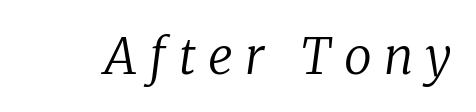
The image shows 50 px regular-weight serif type, italic (leaning right); set unusually wide letter spacing (+0.25 em), not underlined; low stroke contrast and a medium x-height.
